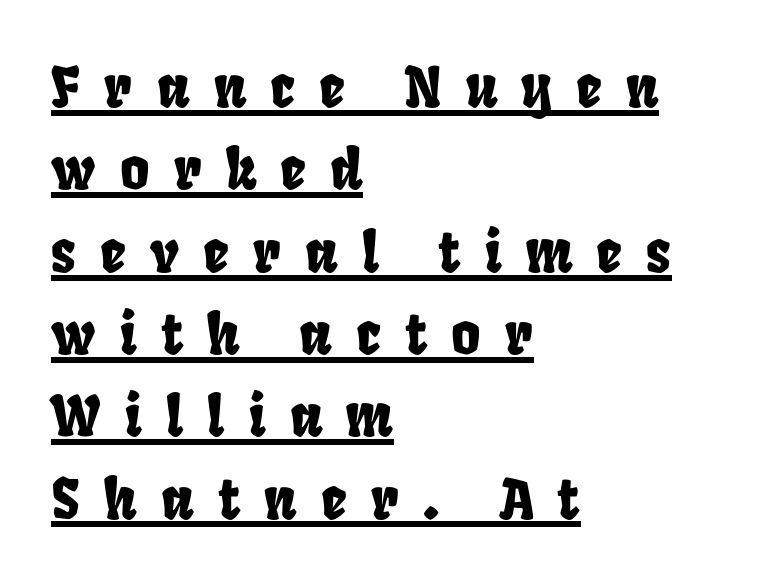
Q: Is the typeface a serif or a sans-serif typeface? A: Sans-serif.
Q: Is the text underlined? A: Yes.
Q: How is the paragraph aligned? A: Left-aligned.
Q: Is the spacing between letters normal or unusually wide? A: Unusually wide.
Q: Is the spacing between lines tight, normal or loose? A: Normal.
Q: Width (condensed, normal, or wide)? A: Condensed.
Q: Stroke contrast? A: Low.
Q: x-height? A: Large.
Q: Monospaced? A: No.
